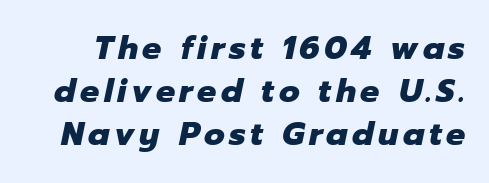
{"italic": "yes", "lean": "right", "slant_degrees": 12, "bold": "yes", "weight": "heavy", "width": "normal", "stroke_contrast": "low", "x_height": "medium", "monospaced": "no", "underline": "no", "line_spacing": "normal", "line_spacing_ratio": 1.34, "glyph_px": 32}
